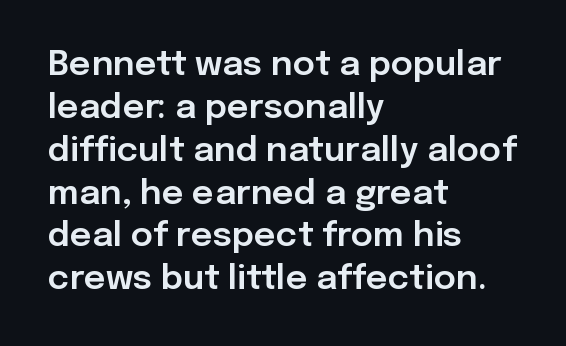
The strip under each line holds only bare page. No italicization has been applied; the sample stays upright. Leftover space on each line is placed entirely after the last word. The passage shown is typeset with a sans-serif family. Does the leading feel generous? No, just average. Character widths vary here, with narrow letters taking less room than wide ones.
